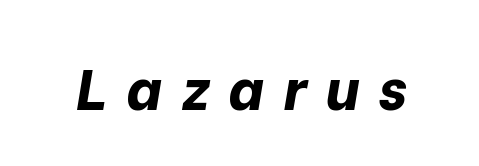
Q: Is the text bold? A: Yes.
Q: Is the text italic (slanted)? A: Yes, it leans right by about 10 degrees.
Q: Is the text underlined? A: No.
Q: Is the spacing between letters normal or unusually wide? A: Unusually wide.
Q: Width (condensed, normal, or wide)? A: Normal.
Q: Stroke contrast? A: Low.
Q: x-height? A: Medium.
Q: Monospaced? A: No.
